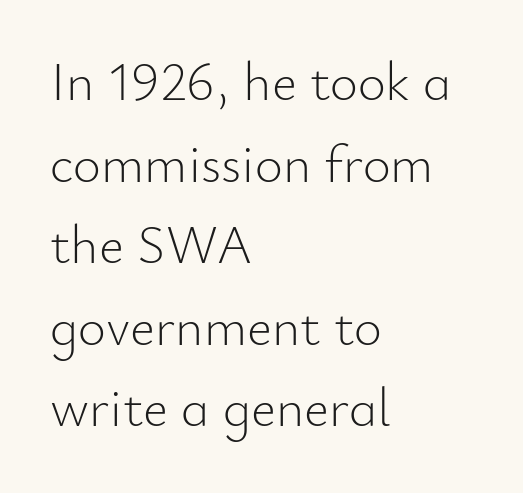
{"serif": "no", "italic": "no", "bold": "no", "weight": "light", "width": "normal", "stroke_contrast": "low", "x_height": "small", "monospaced": "no", "underline": "no", "align": "left", "line_spacing": "normal", "line_spacing_ratio": 1.51, "letter_spacing": "normal", "letter_spacing_em": 0.0, "glyph_px": 54}
